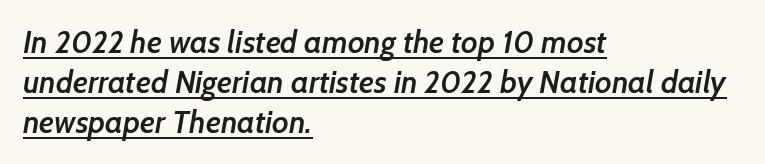
The image shows 31 px semibold sans-serif type; set left-aligned, normal line spacing (1.29x), normal letter spacing, underlined; low stroke contrast and a medium x-height.
